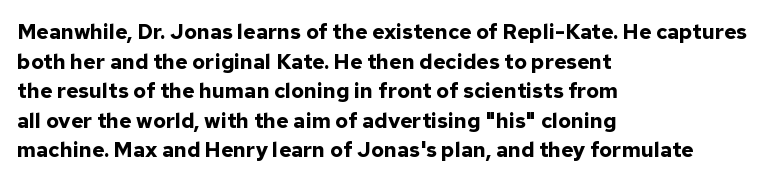
The image shows 21 px bold type, upright; set left-aligned, normal line spacing (1.41x), normal letter spacing, not underlined.
